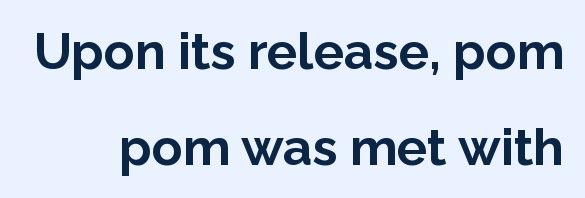
{"serif": "no", "italic": "no", "bold": "yes", "weight": "bold", "width": "normal", "stroke_contrast": "low", "x_height": "medium", "monospaced": "no", "underline": "no", "line_spacing_ratio": 1.88, "letter_spacing": "normal", "letter_spacing_em": 0.0, "glyph_px": 51}
